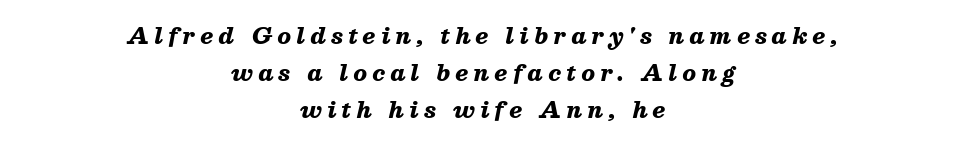
Q: Is the text bold? A: Yes.
Q: Is the text italic (slanted)? A: Yes, it leans right by about 13 degrees.
Q: Is the text underlined? A: No.
Q: How is the paragraph aligned? A: Centered.
Q: Is the spacing between letters normal or unusually wide? A: Unusually wide.
Q: Is the spacing between lines tight, normal or loose? A: Normal.
